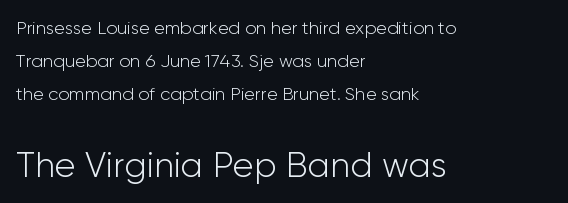
The image shows 35 px light sans-serif type, upright; set left-aligned, line spacing 1.84x, normal letter spacing, not underlined; the second (bottom) block is 1.94x larger; low stroke contrast and a medium x-height.
